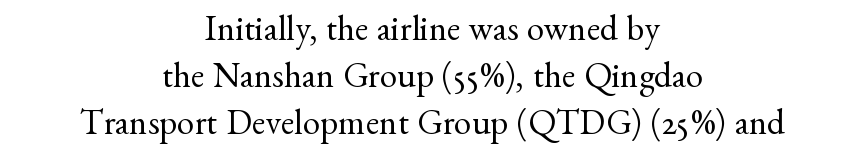
This sample has the flowing, uneven cadence of proportional lettering. The characters are drawn with everyday or finer stroke widths. Spacing between characters is what you'd get straight out of the box. The rows are spaced the way most documents space them.
